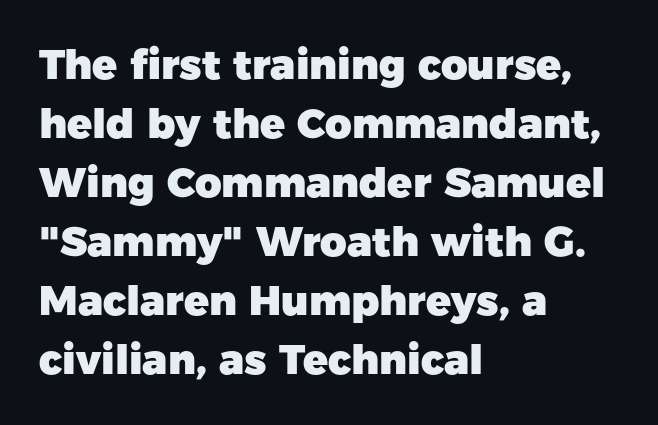
The lines in this sample share a left origin and differ only in where they stop. This sample uses an upright cut, with every glyph sitting square on the baseline. The leading is moderate, giving the passage an even texture. The face used here has the dense, thick strokes of a bold. This rendering features lettering with no underline.
